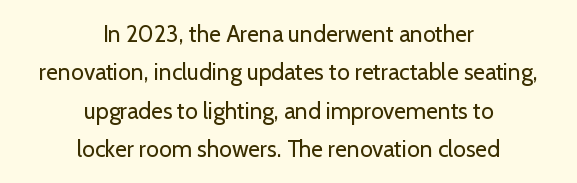
No extra tracking has been applied to these lines. Posture: vertical. Reading down the column, the eye jumps a familiar distance to each next line. The cut favours lightness, reaching ordinary text weight at its darkest. The whitespace from short lines is split evenly between both sides.
